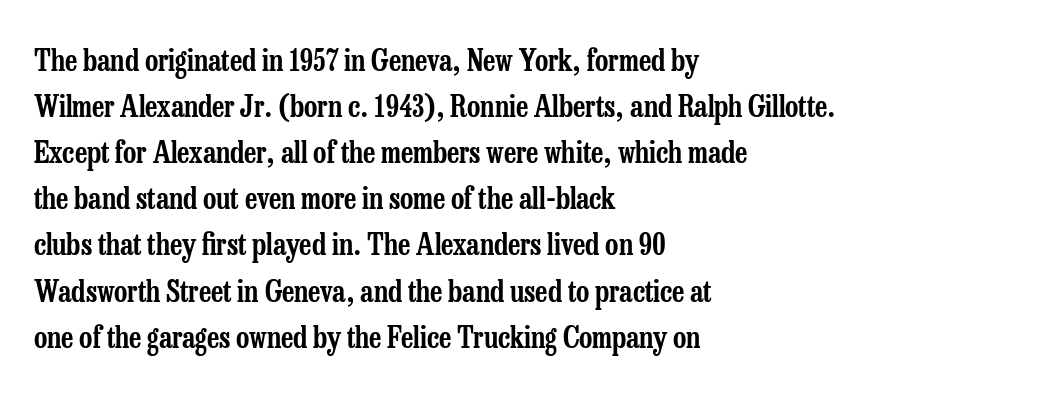
{"serif": "yes", "italic": "no", "width": "condensed", "stroke_contrast": "low", "x_height": "medium", "monospaced": "no", "underline": "no", "align": "left", "line_spacing": "normal", "line_spacing_ratio": 1.59, "letter_spacing": "normal", "letter_spacing_em": 0.0, "glyph_px": 29}
